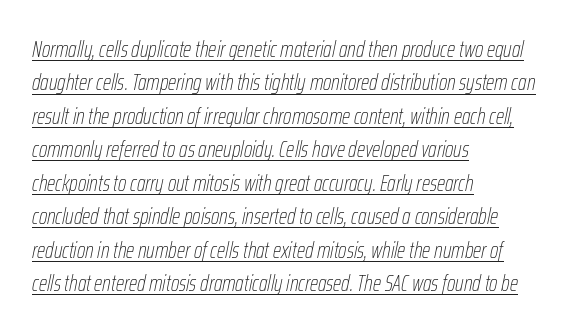
The specimen includes a rule beneath the text block's lines. The compositor pushed each line to the left boundary. Standard letterfit; no display-style spreading of the glyphs. The glyphs look as if they've been sheared to an angle. The weight tops out at a normal text grade.
